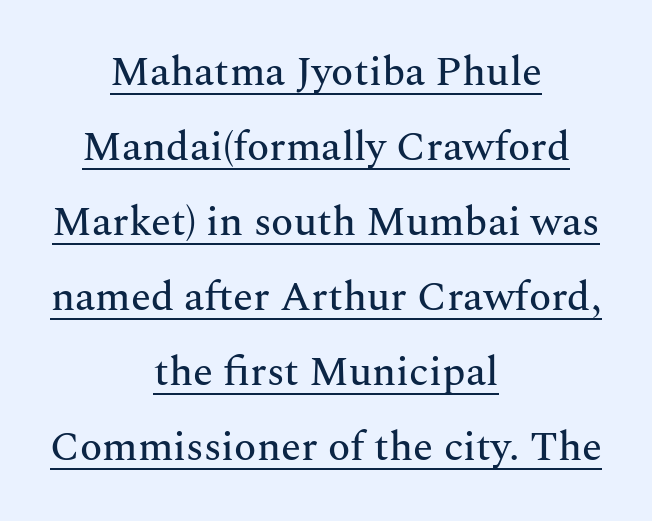
Characters remain perfectly vertical along every line. This sample has the flowing, uneven cadence of proportional lettering. Caption: lettering with a line underneath. The passage is arranged like a title page — every line centered.
